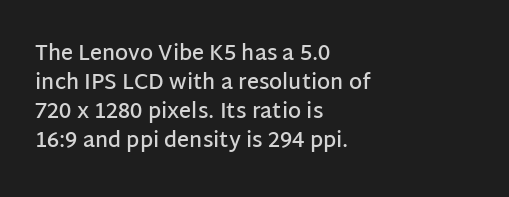
Q: Is the text bold? A: Semi-bold.
Q: Is the text italic (slanted)? A: No, it is upright.
Q: Is the text underlined? A: No.
Q: How is the paragraph aligned? A: Left-aligned.
Q: Is the spacing between letters normal or unusually wide? A: Normal.
Q: Is the spacing between lines tight, normal or loose? A: Normal.
